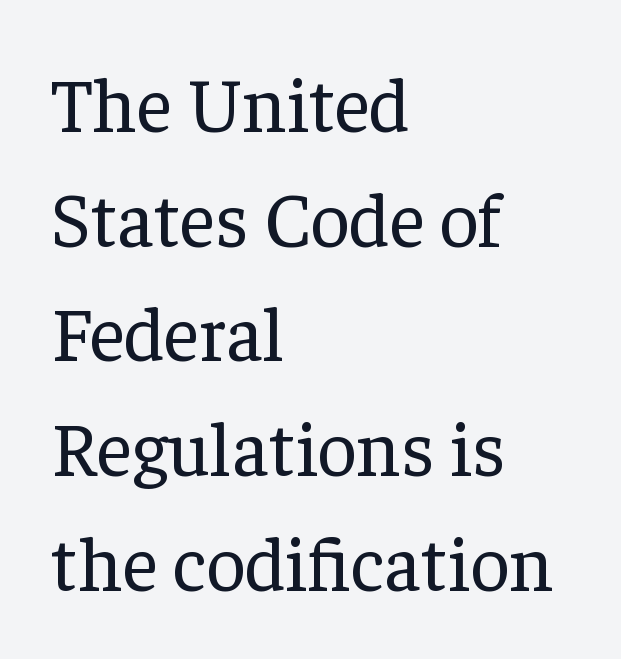
{"serif": "yes", "italic": "no", "bold": "no", "weight": "regular", "width": "normal", "stroke_contrast": "low", "x_height": "medium", "monospaced": "no", "underline": "no", "align": "left", "line_spacing": "normal", "line_spacing_ratio": 1.49, "letter_spacing": "normal", "letter_spacing_em": 0.0, "glyph_px": 77}
